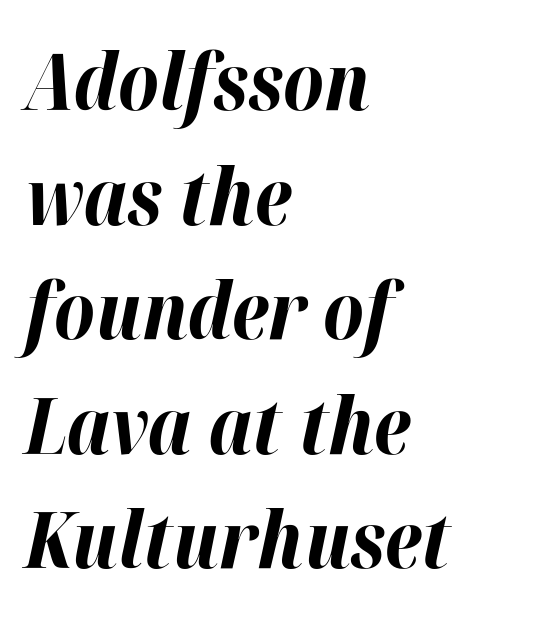
The image shows 79 px bold type, italic (leaning right); set left-aligned, normal line spacing (1.45x), normal letter spacing, not underlined; high stroke contrast and a medium x-height.
